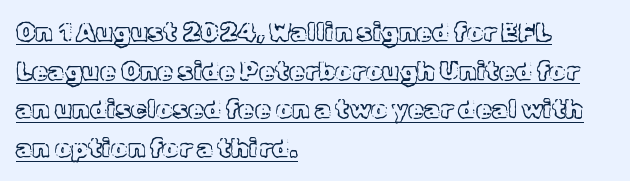
The image shows 26 px text type, upright; set left-aligned, normal line spacing (1.49x), normal letter spacing, underlined.
